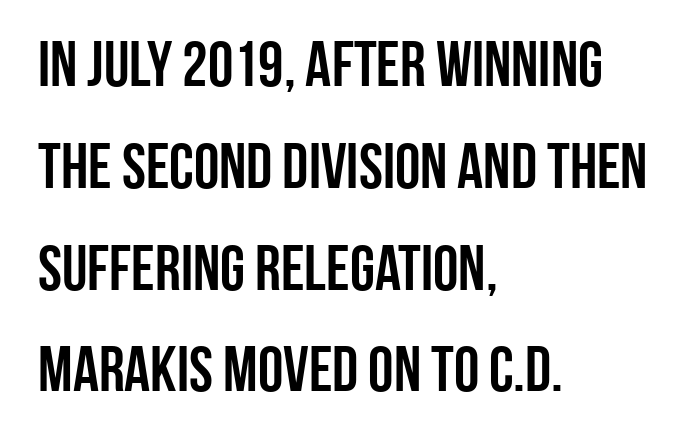
Q: Is the text italic (slanted)? A: No, it is upright.
Q: Is the typeface a serif or a sans-serif typeface? A: Sans-serif.
Q: Is the text underlined? A: No.
Q: How is the paragraph aligned? A: Left-aligned.
Q: Is the spacing between letters normal or unusually wide? A: Normal.
Q: Is the spacing between lines tight, normal or loose? A: Normal.
Q: Width (condensed, normal, or wide)? A: Condensed.
Q: Stroke contrast? A: Low.
Q: x-height? A: Large.
Q: Monospaced? A: No.
